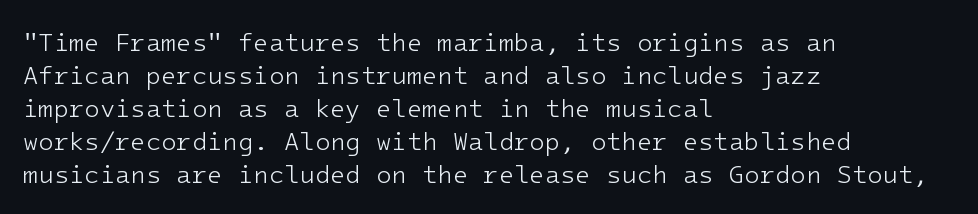
The image shows 25 px text type, upright; set left-aligned, normal line spacing (1.32x), normal letter spacing, not underlined.
